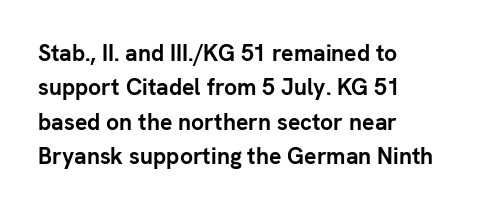
{"italic": "no", "bold": "yes", "underline": "no", "align": "left", "line_spacing": "normal", "line_spacing_ratio": 1.5, "letter_spacing": "normal", "letter_spacing_em": 0.0, "glyph_px": 23}
